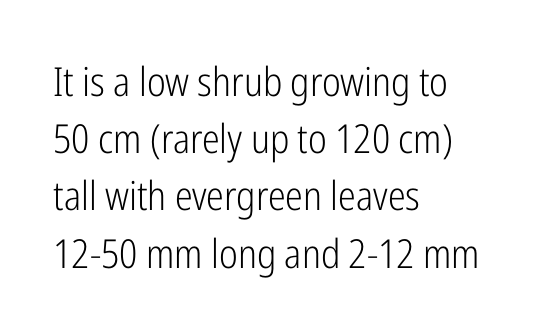
The image shows 40 px light, condensed sans-serif type, upright; set left-aligned, normal line spacing (1.43x), normal letter spacing, not underlined; low stroke contrast and a medium x-height.
